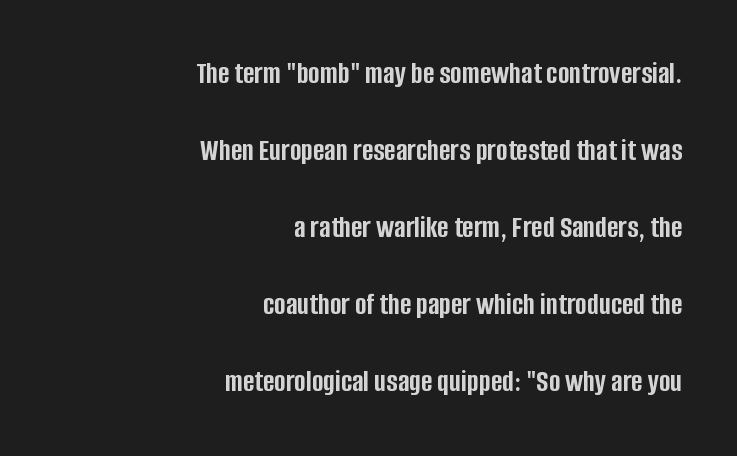
Q: Is the text bold? A: Yes.
Q: Is the text italic (slanted)? A: No, it is upright.
Q: Is the typeface a serif or a sans-serif typeface? A: Sans-serif.
Q: Is the text underlined? A: No.
Q: How is the paragraph aligned? A: Right-aligned.
Q: Is the spacing between letters normal or unusually wide? A: Normal.
Q: Is the spacing between lines tight, normal or loose? A: Loose.
Q: Width (condensed, normal, or wide)? A: Condensed.
Q: Stroke contrast? A: Low.
Q: x-height? A: Large.
Q: Monospaced? A: No.
